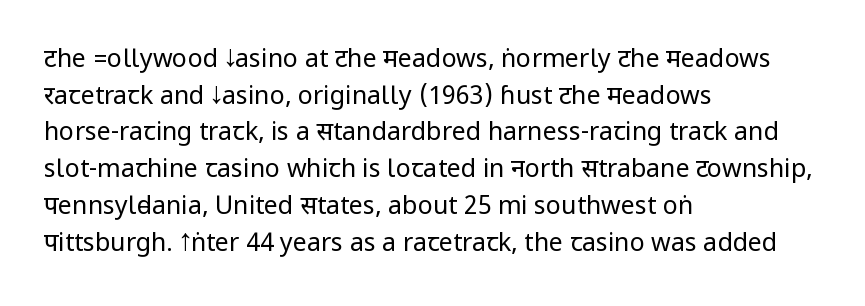
The image shows 25 px text type, upright; set left-aligned, normal line spacing (1.47x), normal letter spacing, not underlined.
